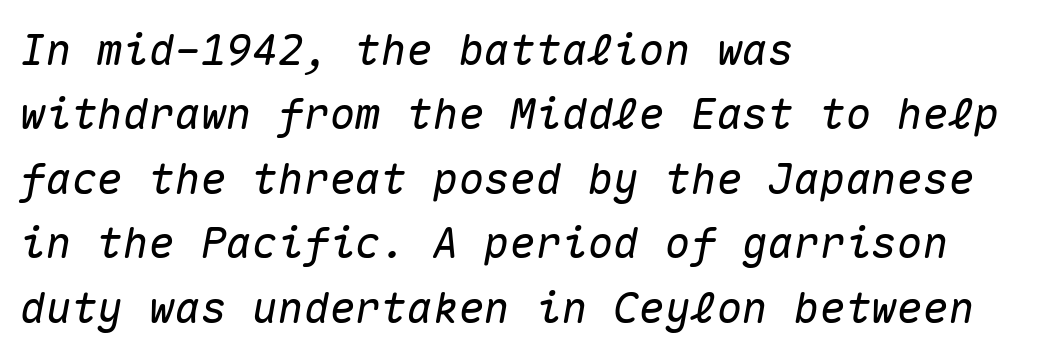
The image shows 43 px text type, italic (leaning right), monospaced; set left-aligned, normal line spacing (1.5x), normal letter spacing, not underlined; medium stroke contrast and a medium x-height.
